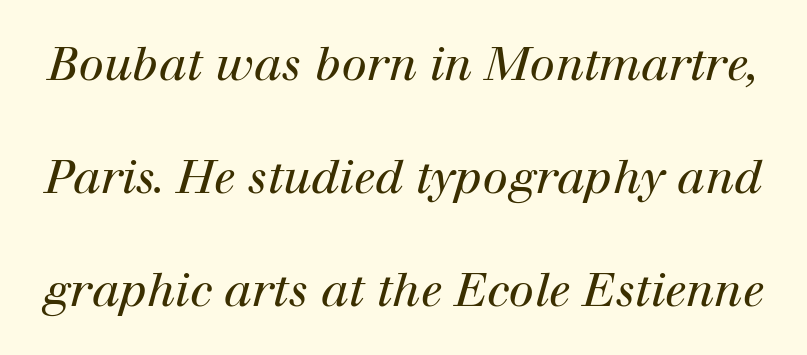
The image shows 46 px regular-weight serif type, italic (leaning right); set loose line spacing (2.46x), normal letter spacing, not underlined; high stroke contrast and a medium x-height.
